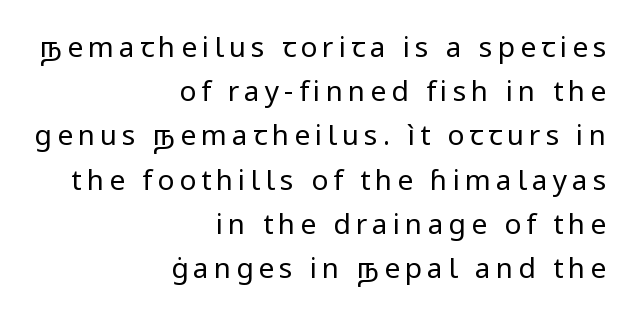
{"serif": "no", "italic": "no", "bold": "no", "weight": "regular", "width": "normal", "stroke_contrast": "low", "x_height": "medium", "monospaced": "no", "underline": "no", "align": "right", "line_spacing": "normal", "line_spacing_ratio": 1.58, "glyph_px": 28}
